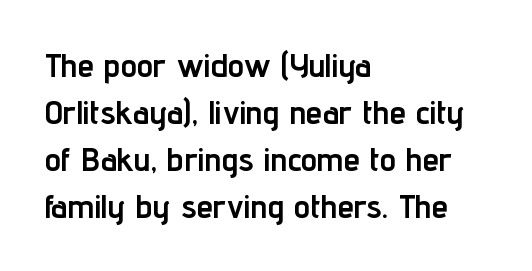
Q: Is the text bold? A: Yes.
Q: Is the text italic (slanted)? A: No, it is upright.
Q: Is the typeface a serif or a sans-serif typeface? A: Sans-serif.
Q: Is the text underlined? A: No.
Q: How is the paragraph aligned? A: Left-aligned.
Q: Is the spacing between letters normal or unusually wide? A: Normal.
Q: Is the spacing between lines tight, normal or loose? A: Normal.
Q: Width (condensed, normal, or wide)? A: Condensed.
Q: Stroke contrast? A: Low.
Q: x-height? A: Medium.
Q: Monospaced? A: No.
